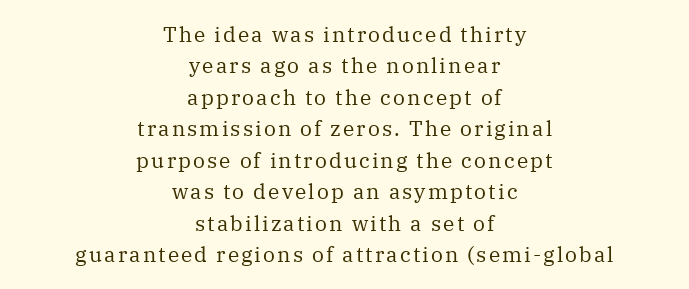
{"italic": "no", "bold": "no", "underline": "no", "align": "center", "line_spacing": "normal", "line_spacing_ratio": 1.5, "glyph_px": 21}
